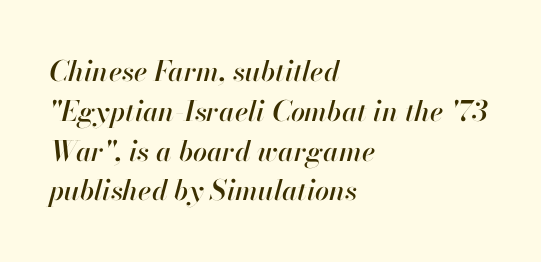
Honestly, there is no underline to notice here at all. The block of text has a typical density, with ordinary space between rows. Which margin do the lines hug? The left one — the right edge is uneven. The type is set solid horizontally, with unmodified tracking.
